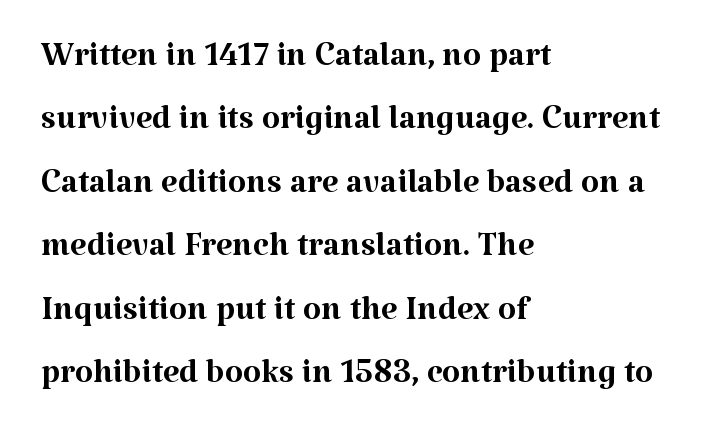
{"serif": "yes", "italic": "no", "bold": "no", "weight": "regular", "width": "normal", "stroke_contrast": "medium", "x_height": "medium", "monospaced": "no", "underline": "no", "align": "left", "line_spacing": "normal", "line_spacing_ratio": 1.35, "letter_spacing": "normal", "letter_spacing_em": 0.0, "glyph_px": 47}
